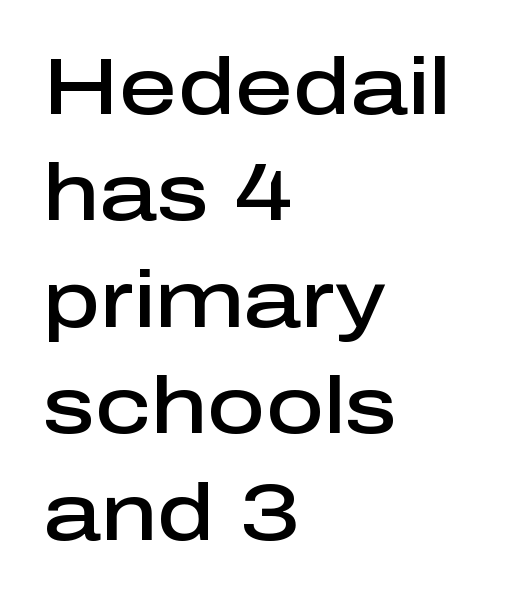
The block of text has a typical density, with ordinary space between rows. The rendering shows plain stroke endings on the letterforms — a sans-serif design. These words are printed semibold, heavier than regular yet not bold. Quick note: underline off. Think of a printed novel: that variable character pitch is what you see here. Compared with a centered layout, this one pins lines to the left instead.
